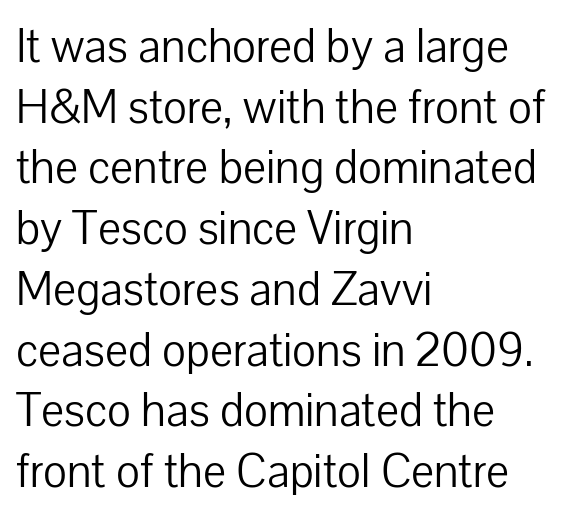
The image shows 46 px light sans-serif type, upright; set left-aligned, normal line spacing (1.32x), normal letter spacing, not underlined; low stroke contrast and a medium x-height.
